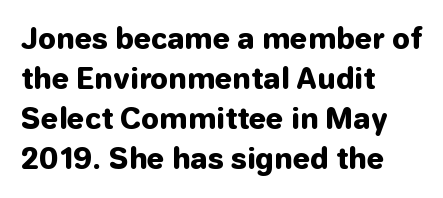
Q: Is the text bold? A: Yes.
Q: Is the text italic (slanted)? A: No, it is upright.
Q: Is the typeface a serif or a sans-serif typeface? A: Sans-serif.
Q: Is the text underlined? A: No.
Q: How is the paragraph aligned? A: Left-aligned.
Q: Is the spacing between letters normal or unusually wide? A: Normal.
Q: Is the spacing between lines tight, normal or loose? A: Normal.
Q: Width (condensed, normal, or wide)? A: Normal.
Q: Stroke contrast? A: Low.
Q: x-height? A: Medium.
Q: Monospaced? A: No.
